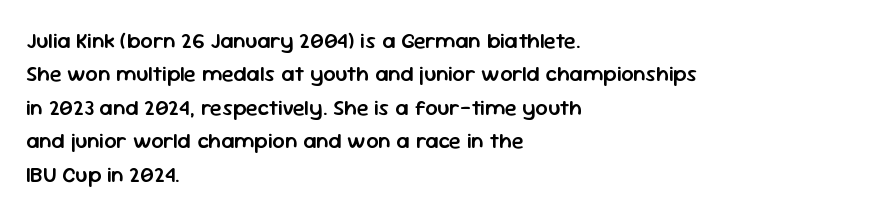
Rows of type keep a routine distance in the vertical direction. Default kerning and tracking; the words read as compact shapes. The font's upright variant was chosen for this text. As a designer I'd log this as weight 600, semibold. The string is rendered with underlining switched off.
